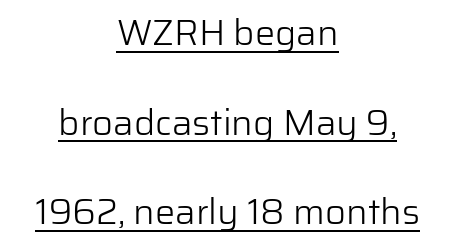
The image shows 36 px light sans-serif type, upright; set centered, loose line spacing (2.49x), normal letter spacing, underlined; low stroke contrast and a medium x-height.
